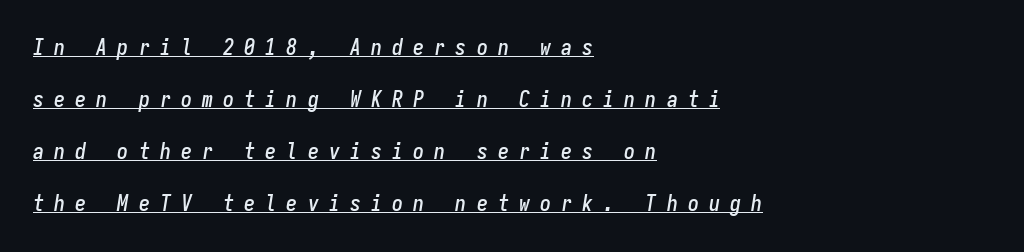
Q: Is the text italic (slanted)? A: Yes, it leans right by about 9 degrees.
Q: Is the text underlined? A: Yes.
Q: How is the paragraph aligned? A: Left-aligned.
Q: Is the spacing between letters normal or unusually wide? A: Unusually wide.
Q: Is the spacing between lines tight, normal or loose? A: Loose.
